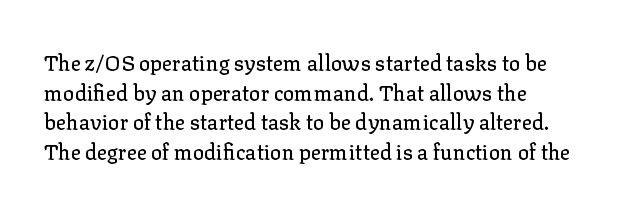
{"italic": "no", "underline": "no", "line_spacing": "normal", "line_spacing_ratio": 1.41, "letter_spacing": "normal", "letter_spacing_em": 0.0, "glyph_px": 21}
